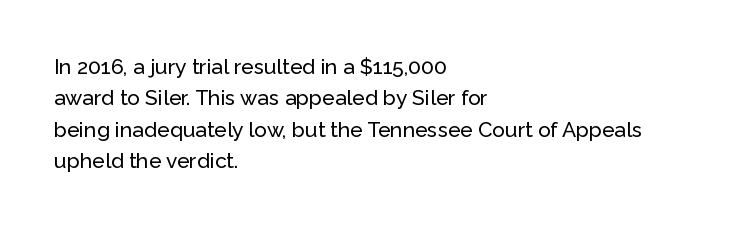
The compositor pushed each line to the left boundary. The designer left line spacing at the default. The rendering keeps characters at their native spacing. No italicization has been applied; the sample stays upright. Clear beneath every line of the passage.
